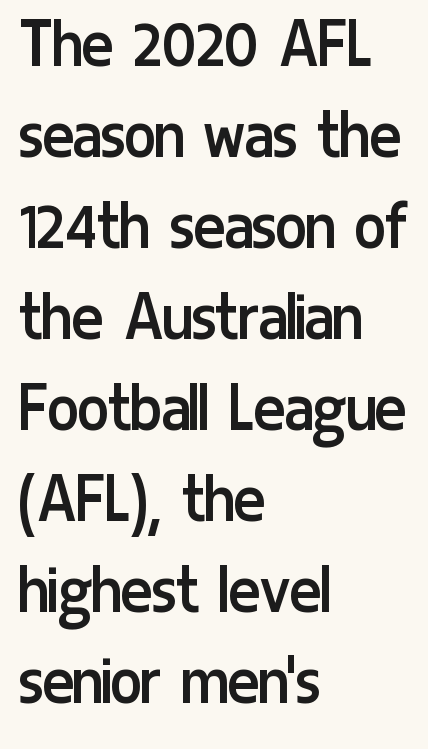
The image shows 74 px regular-weight, condensed sans-serif type, upright; set left-aligned, line spacing 1.23x, normal letter spacing, not underlined; low stroke contrast and a medium x-height.
